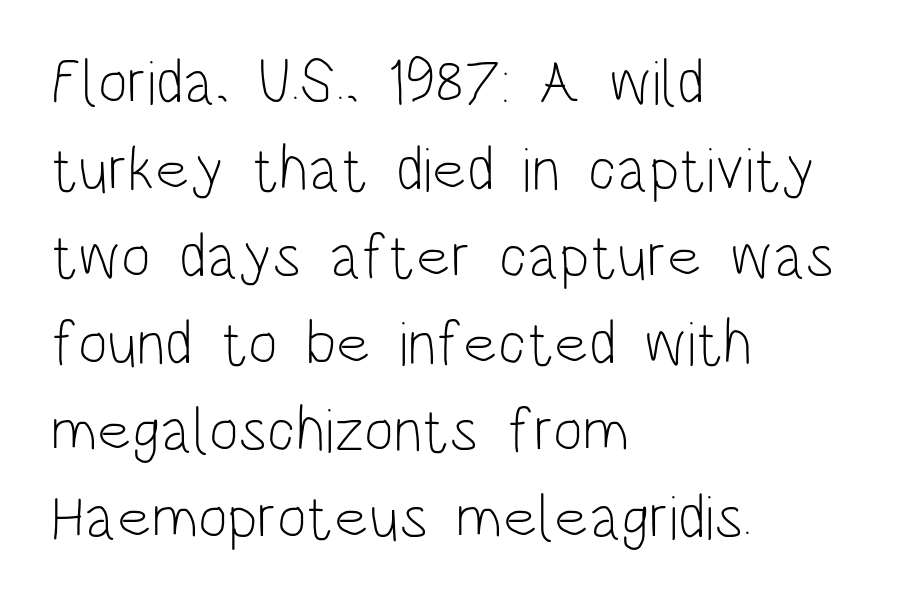
{"serif": "no", "italic": "no", "bold": "no", "weight": "light", "width": "condensed", "stroke_contrast": "low", "x_height": "large", "monospaced": "no", "underline": "no", "align": "left", "line_spacing": "normal", "line_spacing_ratio": 1.38, "letter_spacing": "normal", "letter_spacing_em": 0.0, "glyph_px": 63}
